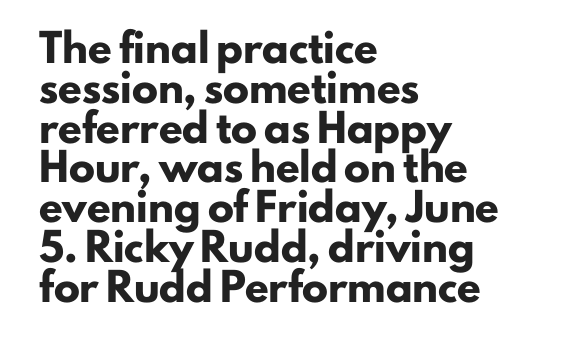
Q: Is the text bold? A: Yes.
Q: Is the text italic (slanted)? A: No, it is upright.
Q: Is the text underlined? A: No.
Q: How is the paragraph aligned? A: Left-aligned.
Q: Is the spacing between letters normal or unusually wide? A: Normal.
Q: Is the spacing between lines tight, normal or loose? A: Normal.
